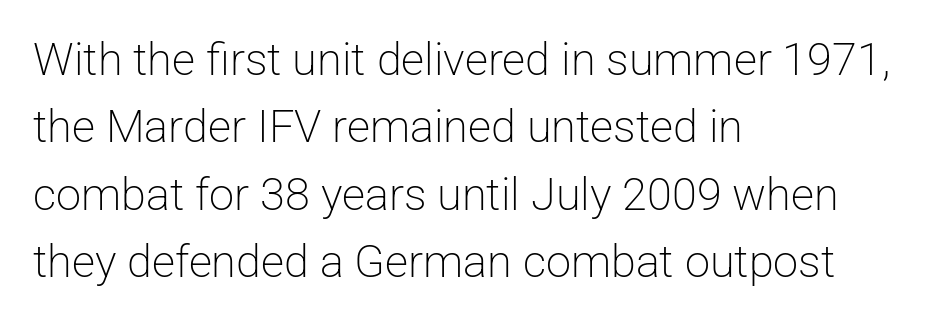
The letters advance in unequal steps, a hallmark of proportional type. If you measured baseline to baseline, you'd find a middling distance. Type style note: lacks serifs. Is the block centered? No — it sits flush against the left margin. How are the letters spaced? Ordinarily, with no added tracking.
